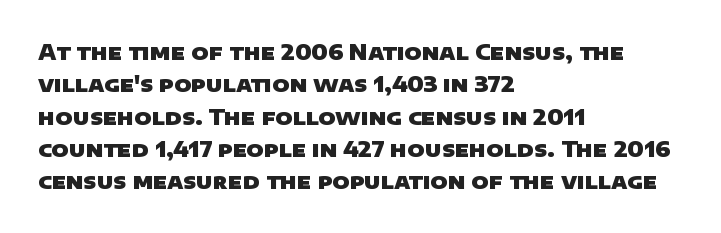
Q: Is the text bold? A: Yes.
Q: Is the text underlined? A: No.
Q: How is the paragraph aligned? A: Left-aligned.
Q: Is the spacing between letters normal or unusually wide? A: Normal.
Q: Is the spacing between lines tight, normal or loose? A: Normal.
